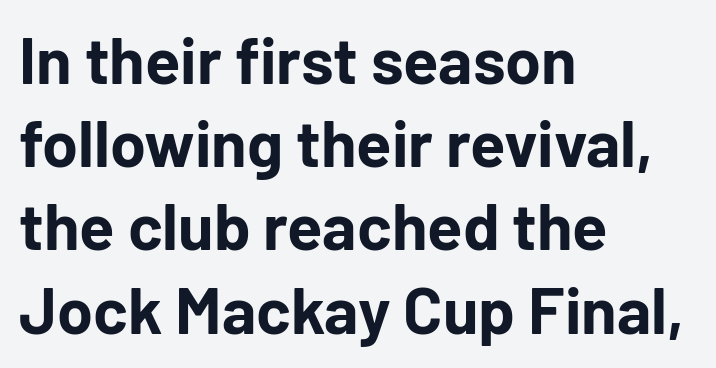
{"serif": "no", "italic": "no", "bold": "yes", "weight": "bold", "width": "normal", "stroke_contrast": "low", "x_height": "medium", "monospaced": "no", "underline": "no", "align": "left", "line_spacing": "normal", "line_spacing_ratio": 1.28, "letter_spacing": "normal", "letter_spacing_em": 0.0, "glyph_px": 65}
